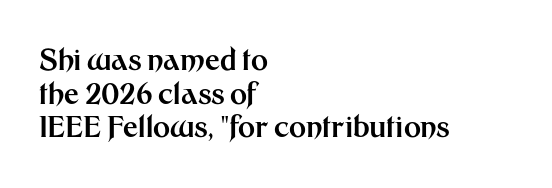
The image shows 29 px bold sans-serif type, upright; set left-aligned, line spacing 1.16x, normal letter spacing, not underlined; medium stroke contrast and a medium x-height.
